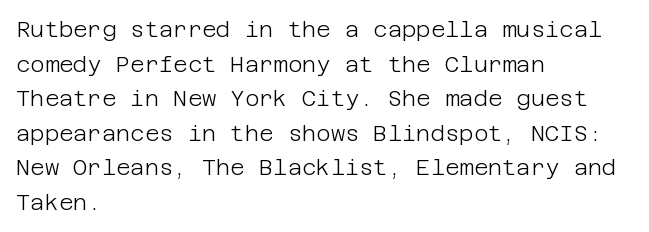
Q: Is the text bold? A: No.
Q: Is the text italic (slanted)? A: No, it is upright.
Q: Is the text underlined? A: No.
Q: How is the paragraph aligned? A: Left-aligned.
Q: Is the spacing between letters normal or unusually wide? A: Normal.
Q: Is the spacing between lines tight, normal or loose? A: Normal.
